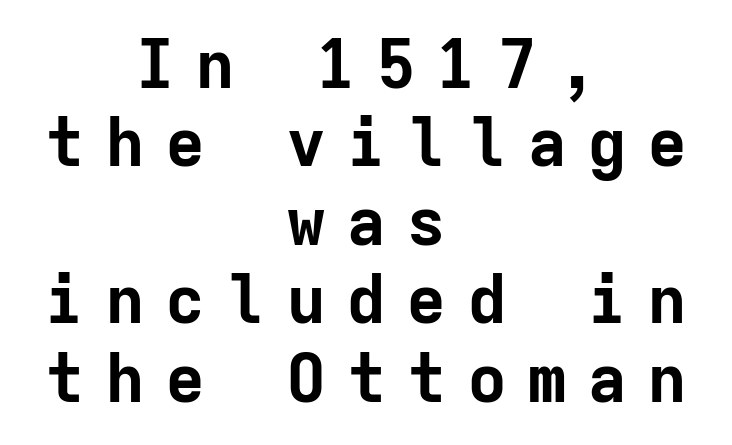
{"serif": "no", "italic": "no", "bold": "yes", "weight": "bold", "width": "normal", "stroke_contrast": "low", "x_height": "medium", "monospaced": "yes", "underline": "no", "align": "center", "line_spacing_ratio": 1.17, "letter_spacing": "wide", "letter_spacing_em": 0.3, "glyph_px": 67}
